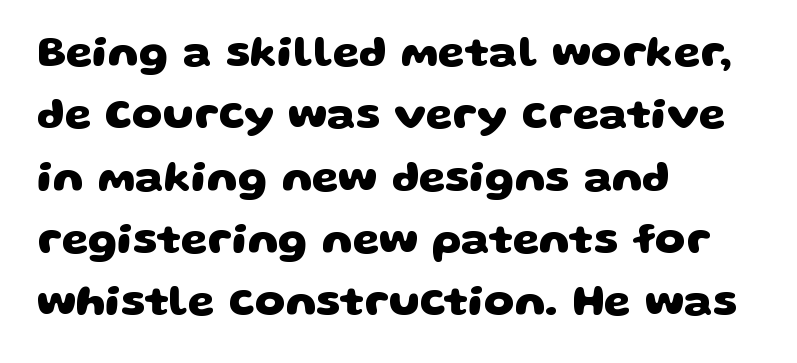
Students, this is bold: see how much ink each stroke carries. Glance below the letters and you will spot only blank space. The passage is arranged the way most books set body copy — flush left. Nobody touched the tracking dial on this one.
